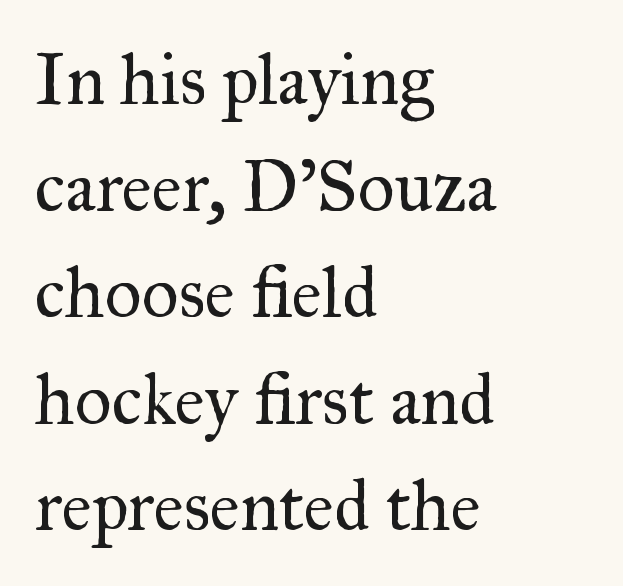
Little horizontal feet cap the strokes, marking this as serif type. Anything drawn beneath the words? Only blank space. This sample uses an upright cut, with every glyph sitting square on the baseline. The compositor pushed each line to the left boundary.
